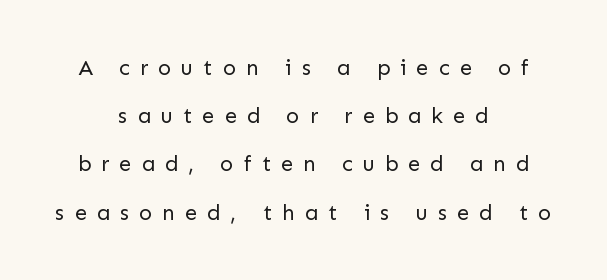
{"italic": "no", "bold": "no", "underline": "no", "align": "center", "line_spacing": "loose", "line_spacing_ratio": 2.19, "letter_spacing": "wide", "letter_spacing_em": 0.45, "glyph_px": 22}
